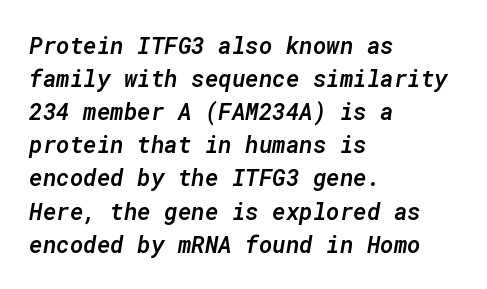
{"italic": "yes", "lean": "right", "slant_degrees": 10, "bold": "semi", "underline": "no", "align": "left", "line_spacing": "normal", "line_spacing_ratio": 1.44, "letter_spacing": "normal", "letter_spacing_em": 0.0, "glyph_px": 23}
